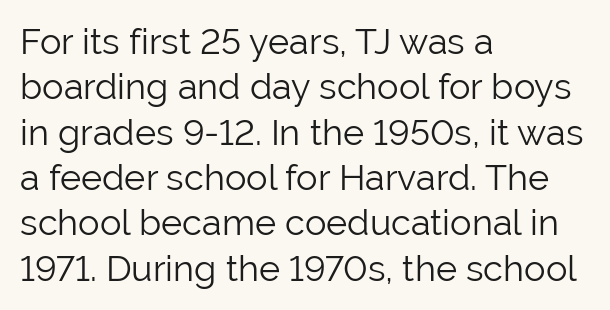
The image shows 36 px light sans-serif type, upright; set left-aligned, normal line spacing (1.26x), normal letter spacing, not underlined; low stroke contrast and a medium x-height.
